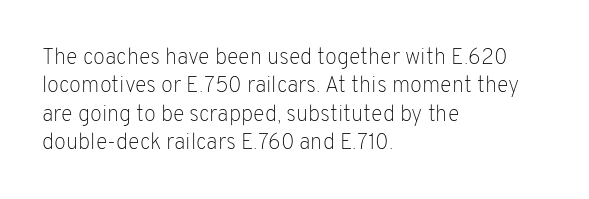
The image shows 22 px text type, upright; set left-aligned, normal line spacing (1.29x), normal letter spacing, not underlined.
